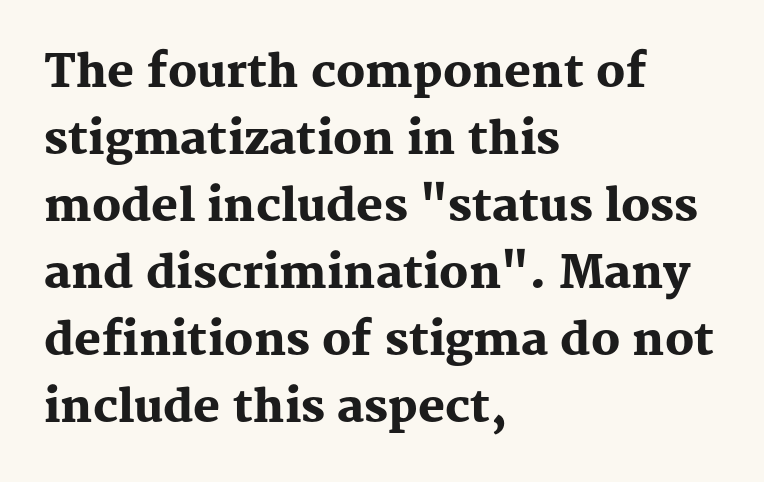
{"serif": "yes", "italic": "no", "bold": "yes", "weight": "heavy", "width": "normal", "stroke_contrast": "medium", "x_height": "medium", "monospaced": "no", "underline": "no", "align": "left", "line_spacing": "normal", "line_spacing_ratio": 1.49, "letter_spacing": "normal", "letter_spacing_em": 0.0, "glyph_px": 45}
